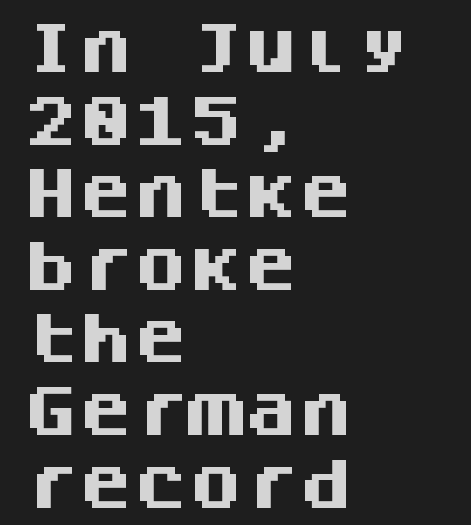
Q: Is the text bold? A: Yes.
Q: Is the text italic (slanted)? A: No, it is upright.
Q: Is the typeface a serif or a sans-serif typeface? A: Sans-serif.
Q: Is the text underlined? A: No.
Q: How is the paragraph aligned? A: Left-aligned.
Q: Is the spacing between letters normal or unusually wide? A: Normal.
Q: Is the spacing between lines tight, normal or loose? A: Normal.
Q: Width (condensed, normal, or wide)? A: Normal.
Q: Stroke contrast? A: Medium.
Q: x-height? A: Large.
Q: Monospaced? A: Yes.
